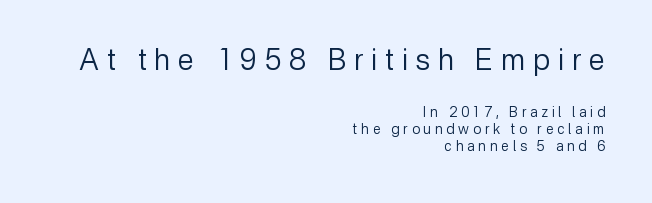
The image shows 29 px regular-weight sans-serif type, upright; set right-aligned, line spacing 1.23x, unusually wide letter spacing (+0.27 em), not underlined; the first (top) block is 2.07x larger; low stroke contrast and a medium x-height.
